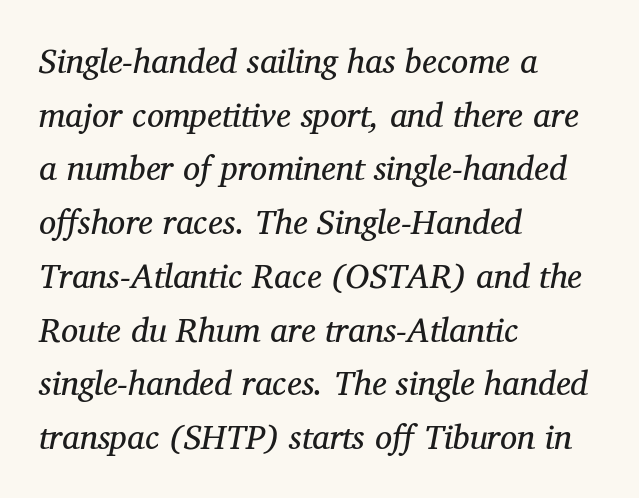
Q: Is the text bold? A: No.
Q: Is the text italic (slanted)? A: Yes, it leans right by about 12 degrees.
Q: Is the typeface a serif or a sans-serif typeface? A: Serif.
Q: Is the text underlined? A: No.
Q: How is the paragraph aligned? A: Left-aligned.
Q: Is the spacing between letters normal or unusually wide? A: Normal.
Q: Is the spacing between lines tight, normal or loose? A: Normal.
Q: Width (condensed, normal, or wide)? A: Normal.
Q: Stroke contrast? A: Medium.
Q: x-height? A: Medium.
Q: Monospaced? A: No.
